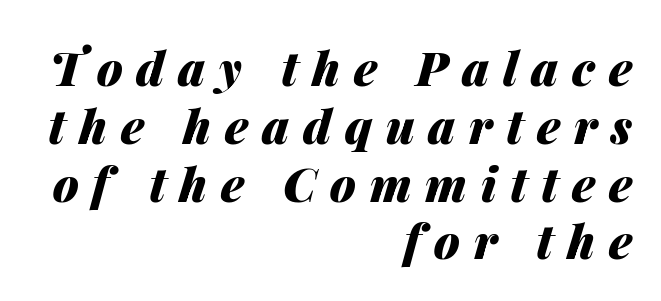
{"italic": "yes", "lean": "right", "slant_degrees": 14, "bold": "yes", "weight": "heavy", "width": "normal", "stroke_contrast": "medium", "x_height": "medium", "monospaced": "no", "underline": "no", "align": "right", "line_spacing_ratio": 1.23, "letter_spacing": "wide", "letter_spacing_em": 0.29, "glyph_px": 47}
